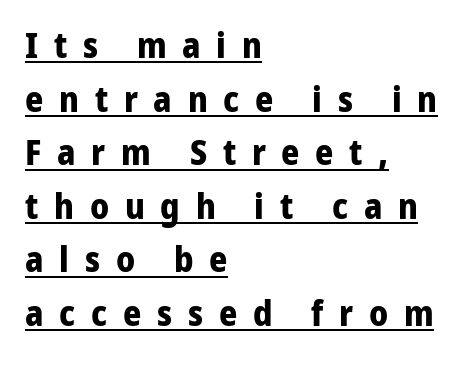
{"serif": "no", "italic": "no", "bold": "yes", "weight": "bold", "width": "normal", "stroke_contrast": "low", "x_height": "medium", "monospaced": "no", "underline": "yes", "align": "left", "line_spacing": "normal", "line_spacing_ratio": 1.53, "letter_spacing": "wide", "letter_spacing_em": 0.45, "glyph_px": 35}
